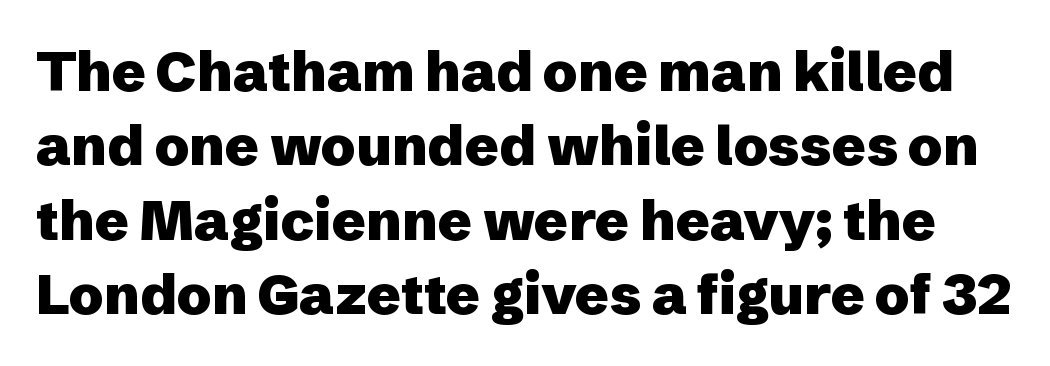
{"serif": "no", "italic": "no", "bold": "yes", "weight": "heavy", "width": "normal", "stroke_contrast": "low", "x_height": "medium", "monospaced": "no", "underline": "no", "line_spacing": "normal", "line_spacing_ratio": 1.33, "letter_spacing": "normal", "letter_spacing_em": 0.0, "glyph_px": 56}
